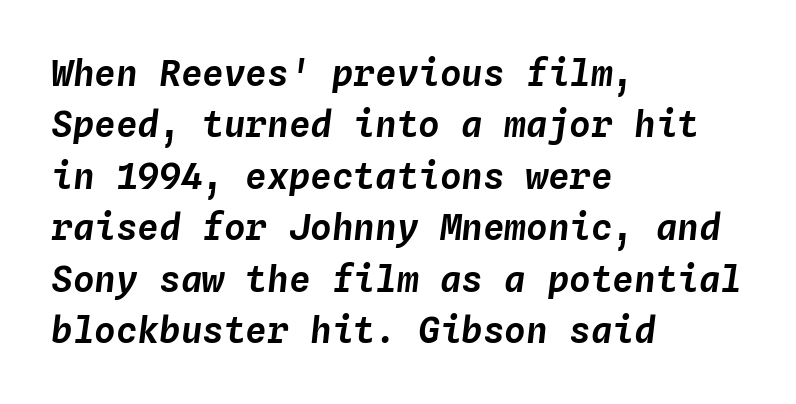
{"italic": "yes", "lean": "right", "slant_degrees": 4, "width": "normal", "stroke_contrast": "low", "x_height": "medium", "monospaced": "yes", "underline": "no", "align": "left", "line_spacing": "normal", "line_spacing_ratio": 1.43, "letter_spacing": "normal", "letter_spacing_em": 0.0, "glyph_px": 36}
